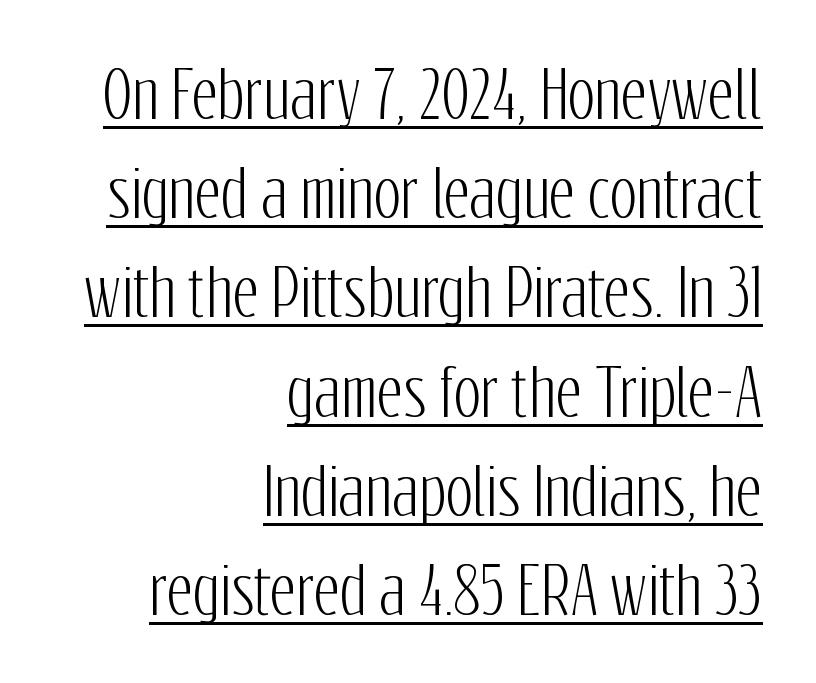
Q: Is the text italic (slanted)? A: No, it is upright.
Q: Is the typeface a serif or a sans-serif typeface? A: Sans-serif.
Q: Is the text underlined? A: Yes.
Q: How is the paragraph aligned? A: Right-aligned.
Q: Is the spacing between letters normal or unusually wide? A: Normal.
Q: Is the spacing between lines tight, normal or loose? A: Normal.
Q: Width (condensed, normal, or wide)? A: Condensed.
Q: Stroke contrast? A: Low.
Q: x-height? A: Medium.
Q: Monospaced? A: No.
